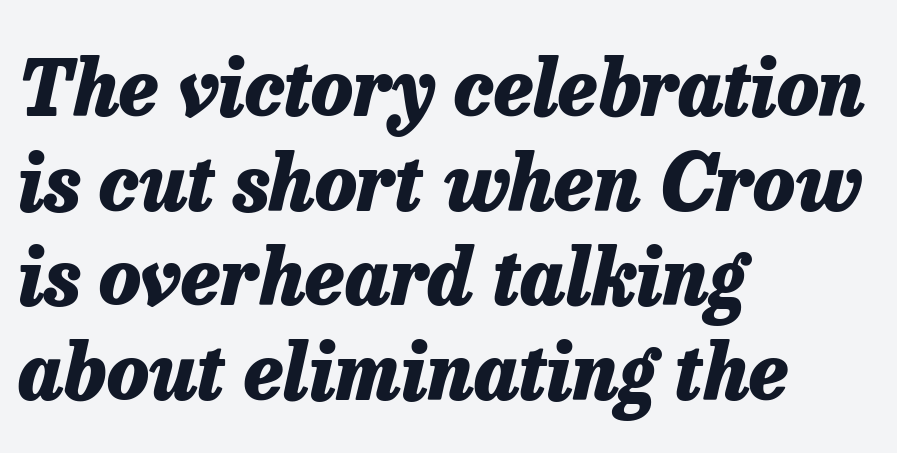
{"italic": "yes", "lean": "right", "slant_degrees": 13, "bold": "yes", "weight": "heavy", "width": "normal", "stroke_contrast": "low", "x_height": "medium", "monospaced": "no", "underline": "no", "align": "left", "line_spacing_ratio": 1.23, "letter_spacing": "normal", "letter_spacing_em": 0.0, "glyph_px": 77}
